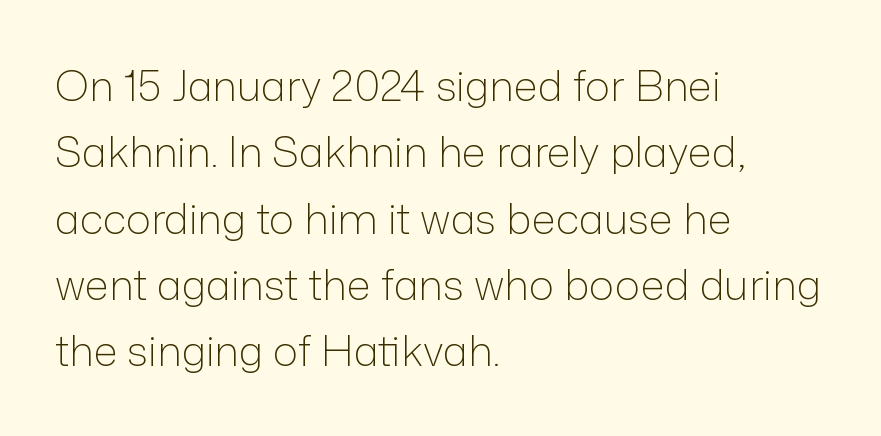
One glance says typical: line gaps are just what's usual. Typographically, this falls in the sans-serif category. No extra tracking has been applied to these lines. Underline: absent. Looks like regular typesetting: each glyph gets only the width it needs.
